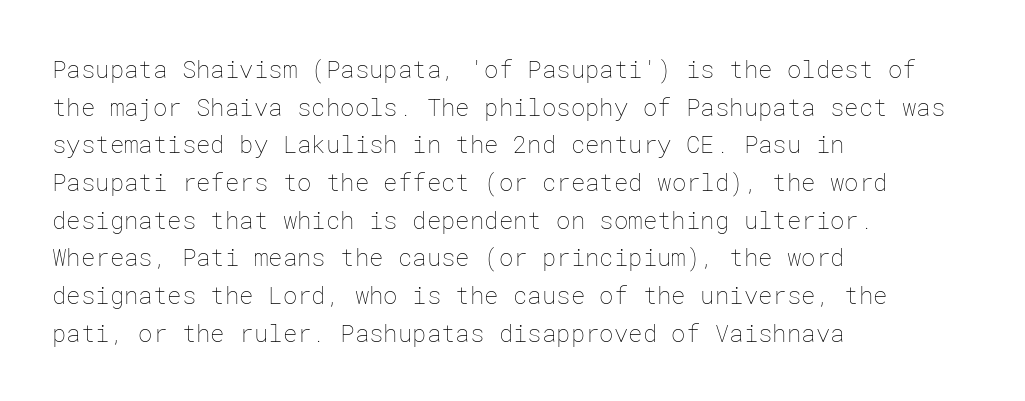
The setting favours the left margin, as ordinary paragraphs usually do. The face looks like a standard text weight, possibly lighter. Each row of text sits above clean, open space. Posture: straight, roman, zero tilt.
